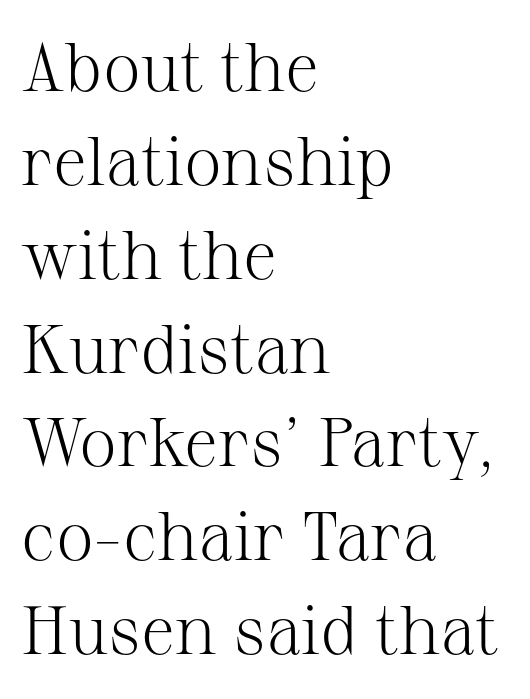
{"serif": "yes", "italic": "no", "bold": "no", "weight": "light", "width": "normal", "stroke_contrast": "medium", "x_height": "medium", "monospaced": "no", "underline": "no", "align": "left", "line_spacing": "normal", "line_spacing_ratio": 1.38, "letter_spacing": "normal", "letter_spacing_em": 0.0, "glyph_px": 68}
